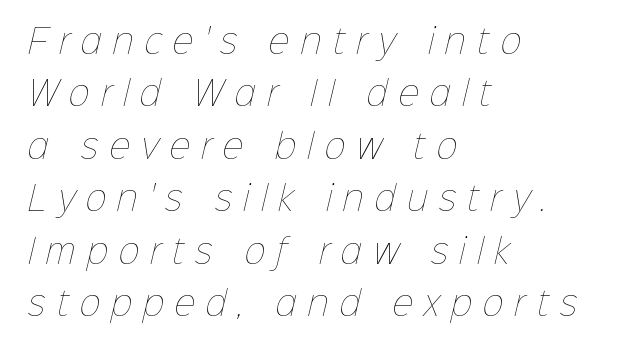
Q: Is the text bold? A: No.
Q: Is the text underlined? A: No.
Q: How is the paragraph aligned? A: Left-aligned.
Q: Is the spacing between letters normal or unusually wide? A: Unusually wide.
Q: Is the spacing between lines tight, normal or loose? A: Normal.
Q: Width (condensed, normal, or wide)? A: Normal.
Q: Stroke contrast? A: Low.
Q: x-height? A: Medium.
Q: Monospaced? A: No.
